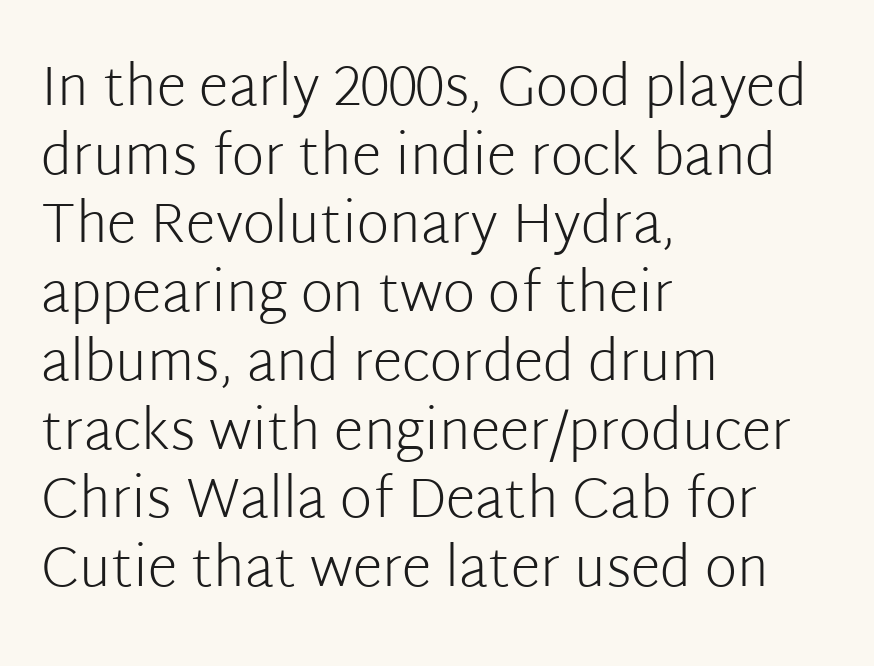
Q: Is the text bold? A: No.
Q: Is the text italic (slanted)? A: No, it is upright.
Q: Is the typeface a serif or a sans-serif typeface? A: Sans-serif.
Q: Is the text underlined? A: No.
Q: How is the paragraph aligned? A: Left-aligned.
Q: Is the spacing between letters normal or unusually wide? A: Normal.
Q: Is the spacing between lines tight, normal or loose? A: Normal.
Q: Width (condensed, normal, or wide)? A: Normal.
Q: Stroke contrast? A: Low.
Q: x-height? A: Medium.
Q: Monospaced? A: No.
